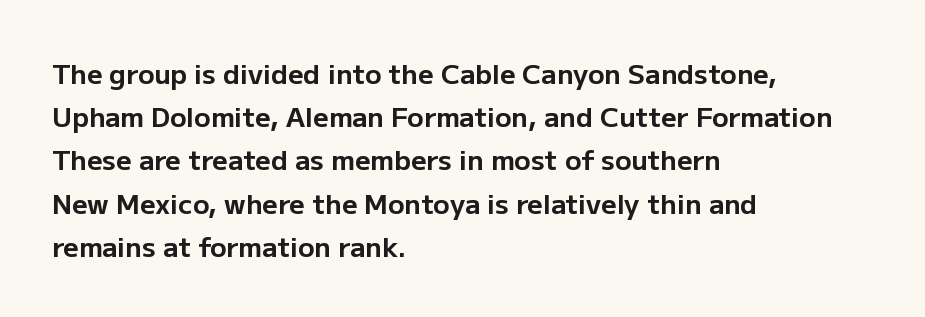
{"italic": "no", "bold": "yes", "underline": "no", "align": "left", "line_spacing": "normal", "line_spacing_ratio": 1.6, "letter_spacing": "normal", "letter_spacing_em": 0.0, "glyph_px": 27}
